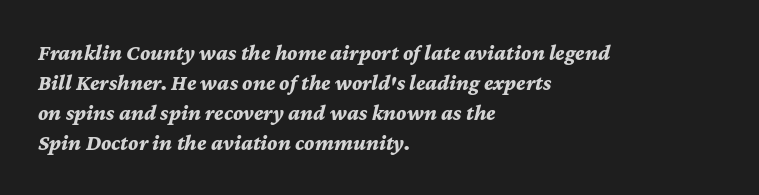
{"italic": "yes", "lean": "right", "slant_degrees": 12, "bold": "yes", "underline": "no", "align": "left", "line_spacing": "normal", "line_spacing_ratio": 1.36, "letter_spacing": "normal", "letter_spacing_em": 0.0, "glyph_px": 22}
